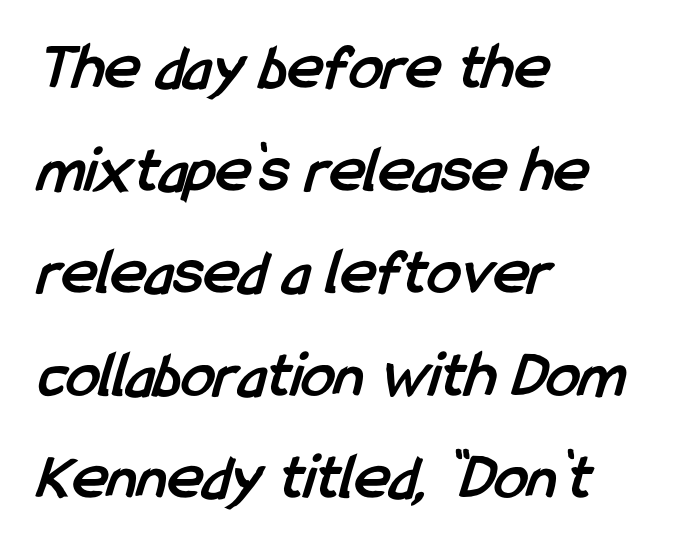
{"serif": "no", "bold": "yes", "weight": "semibold", "width": "condensed", "stroke_contrast": "low", "x_height": "medium", "monospaced": "no", "underline": "no", "align": "left", "line_spacing": "normal", "line_spacing_ratio": 1.53, "letter_spacing": "normal", "letter_spacing_em": 0.0, "glyph_px": 67}
